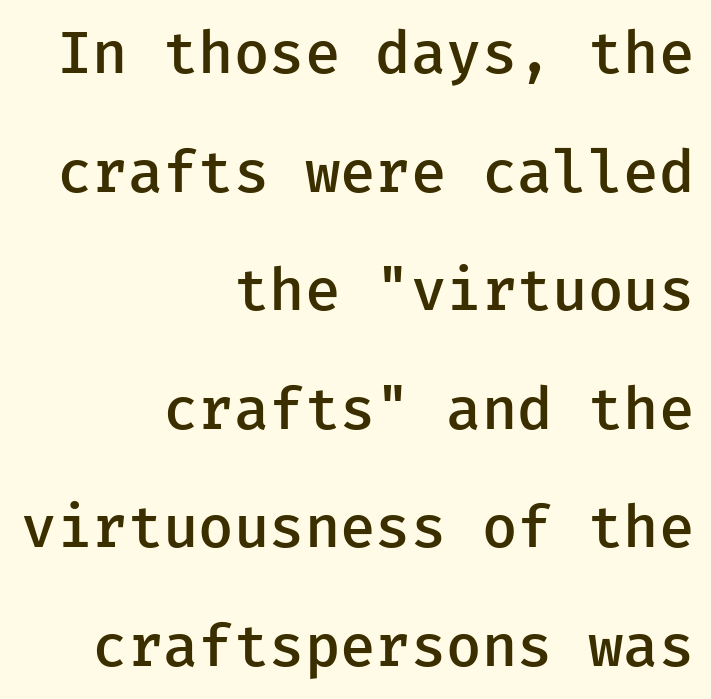
The image shows 59 px semibold sans-serif type, upright; set right-aligned, loose line spacing (2.01x), normal letter spacing, not underlined; low stroke contrast and a medium x-height.
